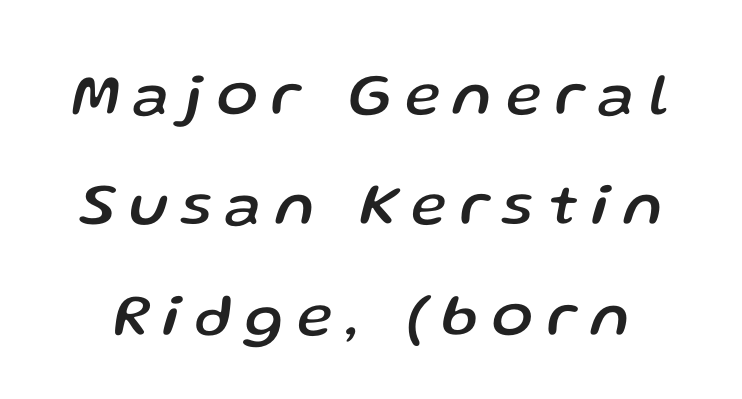
Q: Is the text italic (slanted)? A: Yes, it leans right by about 13 degrees.
Q: Is the text underlined? A: No.
Q: Is the spacing between letters normal or unusually wide? A: Unusually wide.
Q: Width (condensed, normal, or wide)? A: Normal.
Q: Stroke contrast? A: Low.
Q: x-height? A: Medium.
Q: Monospaced? A: No.
